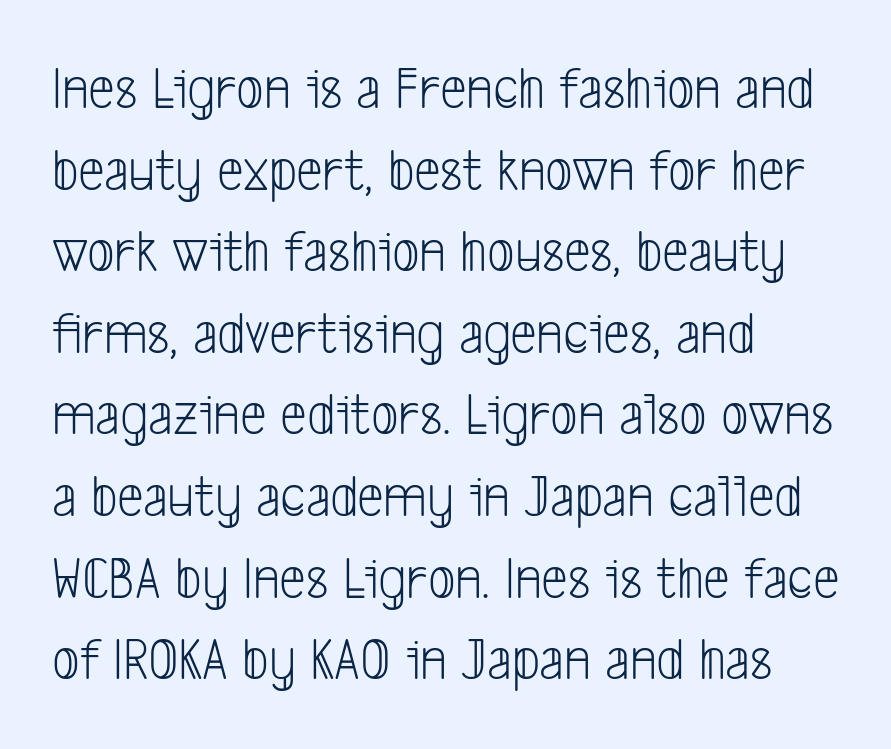
Q: Is the text bold? A: No.
Q: Is the typeface a serif or a sans-serif typeface? A: Sans-serif.
Q: Is the text underlined? A: No.
Q: How is the paragraph aligned? A: Left-aligned.
Q: Is the spacing between letters normal or unusually wide? A: Normal.
Q: Is the spacing between lines tight, normal or loose? A: Normal.
Q: Width (condensed, normal, or wide)? A: Condensed.
Q: Stroke contrast? A: Low.
Q: x-height? A: Medium.
Q: Monospaced? A: No.
